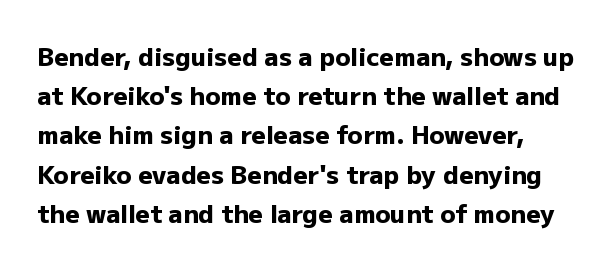
The string is rendered with underlining switched off. Leading: standard. Posture: upright roman. The passage shown is emphatically bold. The letterforms sit shoulder to shoulder at normal distance.
